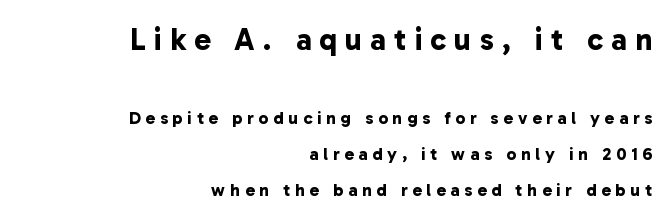
The horizontal fit of the characters is loose and conspicuously gappy. The zone under the glyphs is completely vacant. Heavy-handed strokes throughout: this text is bold. You could fit nearly another row in the gap between these rows. Character size in the leading block exceeds that of the trailing block. I'd call this a sans setting — the letters go barefoot.
